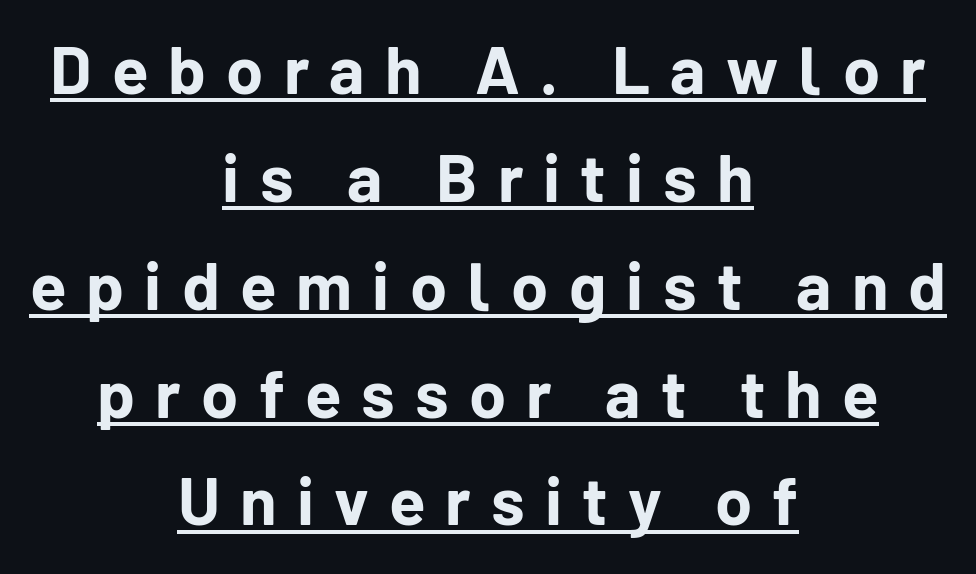
The passage is arranged like a title page — every line centered. Is the letter spacing exaggerated? Yes — the characters are pushed far apart. This is roman type, the default non-slanted kind. If you measured baseline to baseline, you'd find a middling distance. Underlining? Definitely there.
